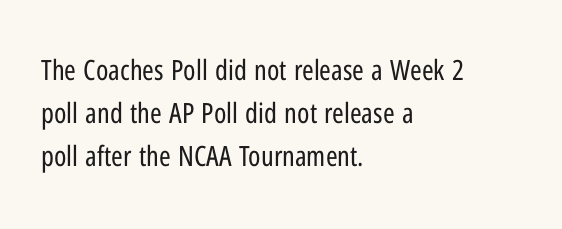
{"serif": "no", "italic": "no", "bold": "no", "weight": "regular", "width": "condensed", "stroke_contrast": "low", "x_height": "medium", "monospaced": "no", "underline": "no", "align": "left", "line_spacing": "normal", "line_spacing_ratio": 1.54, "letter_spacing": "normal", "letter_spacing_em": 0.0, "glyph_px": 28}
